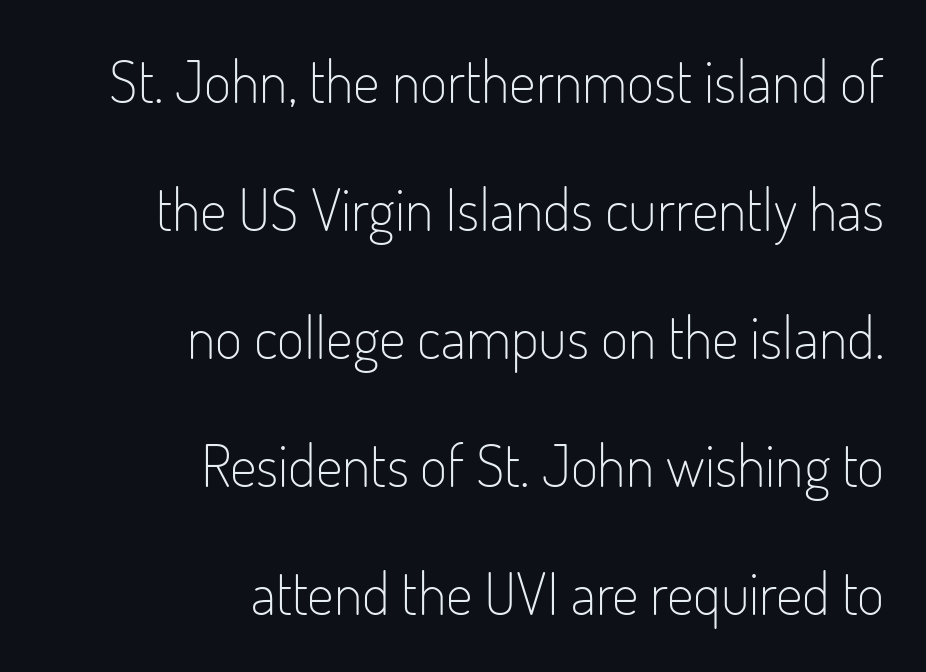
{"serif": "no", "italic": "no", "bold": "no", "weight": "light", "width": "condensed", "stroke_contrast": "low", "x_height": "small", "monospaced": "no", "underline": "no", "align": "right", "line_spacing": "loose", "line_spacing_ratio": 2.17, "letter_spacing": "normal", "letter_spacing_em": 0.0, "glyph_px": 59}
